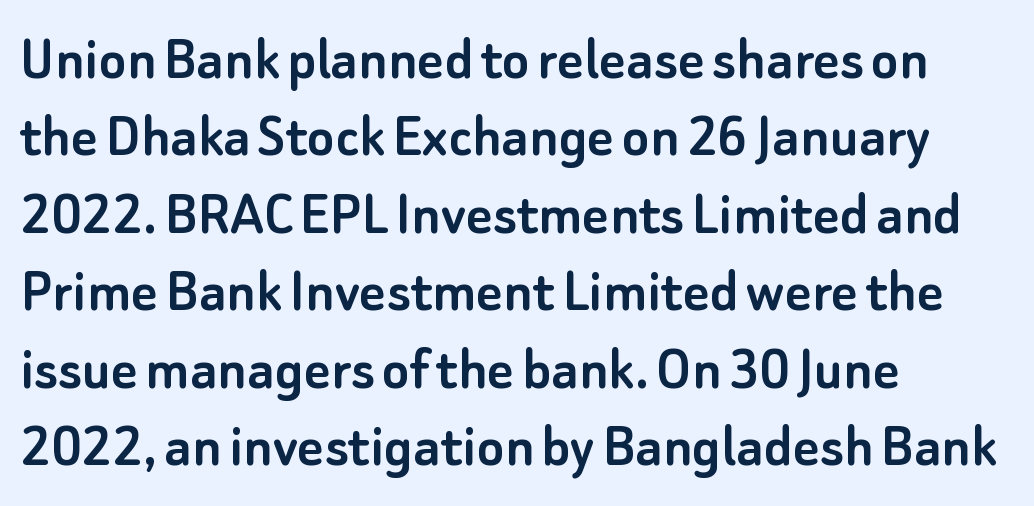
The image shows 64 px sans-serif type, upright; set left-aligned, line spacing 1.21x, normal letter spacing, not underlined; low stroke contrast and a small x-height.
